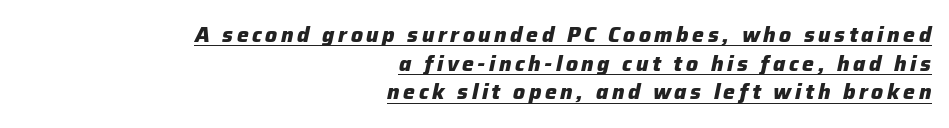
Q: Is the text bold? A: Yes.
Q: Is the text italic (slanted)? A: Yes, it leans right by about 12 degrees.
Q: Is the text underlined? A: Yes.
Q: How is the paragraph aligned? A: Right-aligned.
Q: Is the spacing between lines tight, normal or loose? A: Normal.
